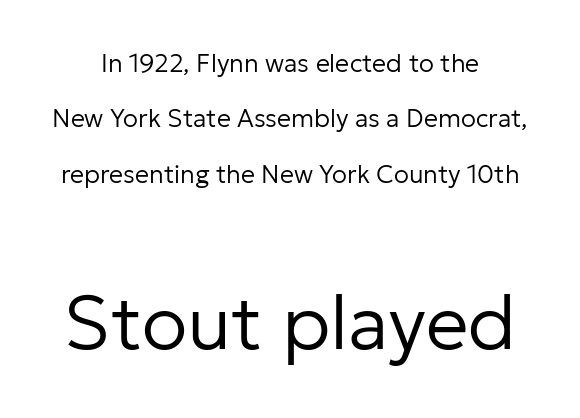
{"serif": "no", "italic": "no", "bold": "no", "weight": "regular", "width": "normal", "stroke_contrast": "low", "x_height": "medium", "monospaced": "no", "underline": "no", "line_spacing": "loose", "line_spacing_ratio": 2.22, "letter_spacing": "normal", "letter_spacing_em": 0.0, "larger_block": "second", "size_ratio": 3.04, "glyph_px": 76}
